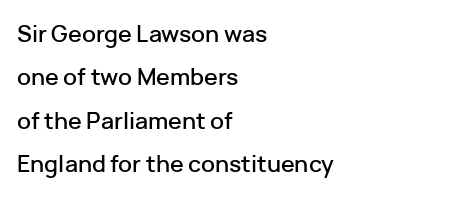
{"italic": "no", "underline": "no", "align": "left", "line_spacing_ratio": 1.89, "letter_spacing": "normal", "letter_spacing_em": 0.0, "glyph_px": 23}
